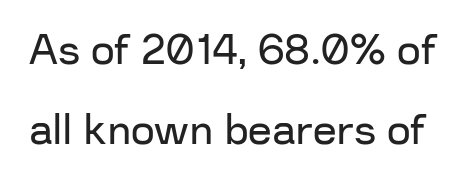
The image shows 42 px regular-weight sans-serif type, upright; set loose line spacing (1.91x), normal letter spacing, not underlined; low stroke contrast and a medium x-height.
